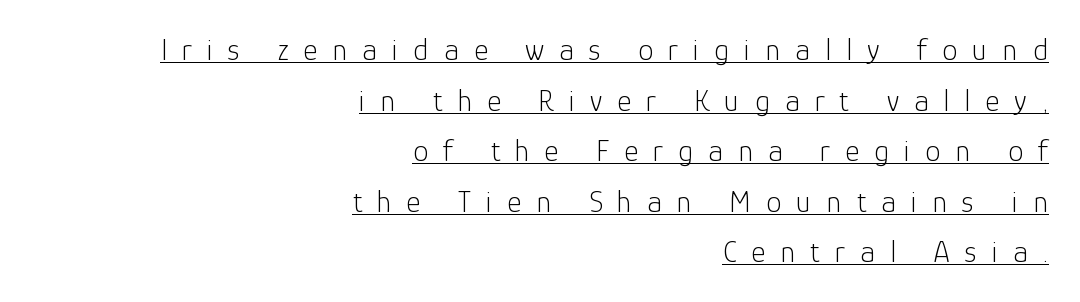
Q: Is the text bold? A: No.
Q: Is the text italic (slanted)? A: No, it is upright.
Q: Is the typeface a serif or a sans-serif typeface? A: Sans-serif.
Q: Is the text underlined? A: Yes.
Q: How is the paragraph aligned? A: Right-aligned.
Q: Is the spacing between letters normal or unusually wide? A: Unusually wide.
Q: Is the spacing between lines tight, normal or loose? A: Normal.
Q: Width (condensed, normal, or wide)? A: Normal.
Q: Stroke contrast? A: Low.
Q: x-height? A: Medium.
Q: Monospaced? A: No.
